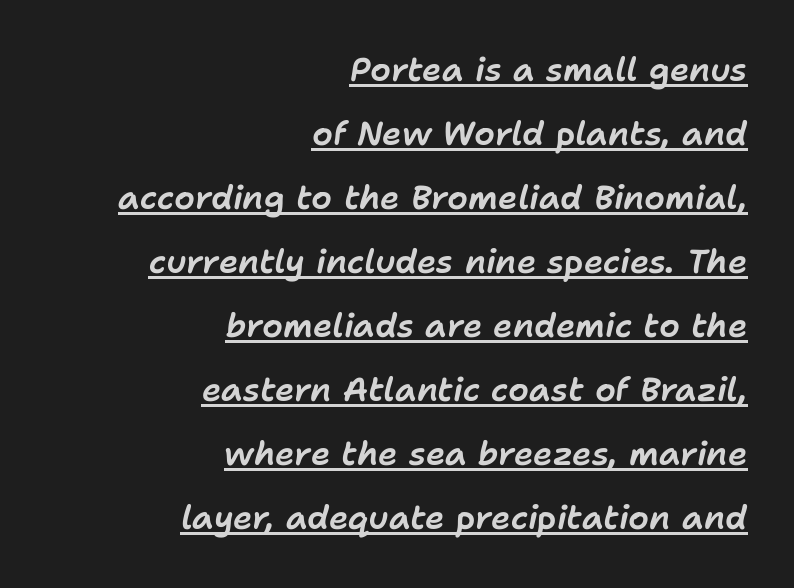
The image shows 33 px text type, italic (leaning right); set right-aligned, loose line spacing (1.94x), normal letter spacing, underlined; low stroke contrast and a medium x-height.
